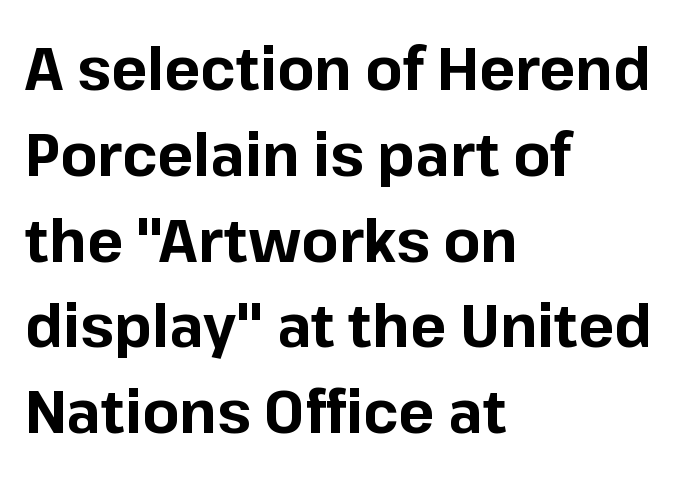
Q: Is the text bold? A: Yes.
Q: Is the text italic (slanted)? A: No, it is upright.
Q: Is the typeface a serif or a sans-serif typeface? A: Sans-serif.
Q: Is the text underlined? A: No.
Q: How is the paragraph aligned? A: Left-aligned.
Q: Is the spacing between letters normal or unusually wide? A: Normal.
Q: Is the spacing between lines tight, normal or loose? A: Normal.
Q: Width (condensed, normal, or wide)? A: Normal.
Q: Stroke contrast? A: Low.
Q: x-height? A: Medium.
Q: Monospaced? A: No.
